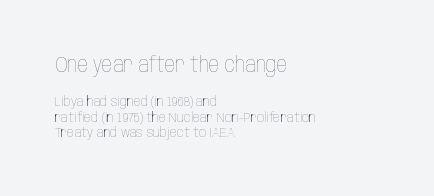
{"italic": "no", "bold": "no", "underline": "no", "align": "left", "line_spacing": "tight", "line_spacing_ratio": 1.08, "letter_spacing": "normal", "letter_spacing_em": 0.0, "larger_block": "first", "size_ratio": 1.5, "glyph_px": 21}
